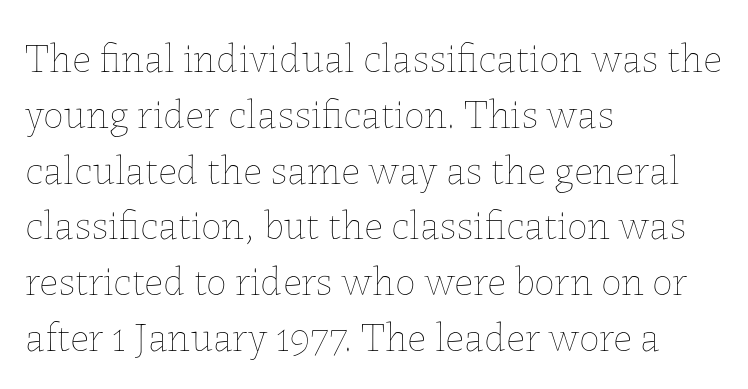
Q: Is the text bold? A: No.
Q: Is the text italic (slanted)? A: No, it is upright.
Q: Is the text underlined? A: No.
Q: How is the paragraph aligned? A: Left-aligned.
Q: Is the spacing between letters normal or unusually wide? A: Normal.
Q: Is the spacing between lines tight, normal or loose? A: Normal.
Q: Width (condensed, normal, or wide)? A: Normal.
Q: Stroke contrast? A: Low.
Q: x-height? A: Medium.
Q: Monospaced? A: No.
